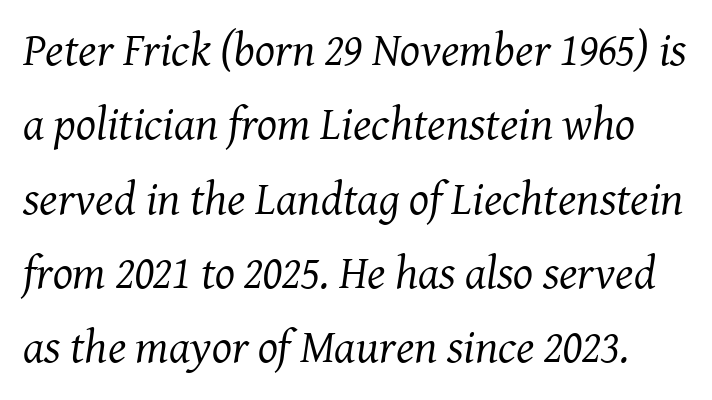
Q: Is the text bold? A: No.
Q: Is the text italic (slanted)? A: Yes, it leans right by about 8 degrees.
Q: Is the typeface a serif or a sans-serif typeface? A: Serif.
Q: Is the text underlined? A: No.
Q: Is the spacing between letters normal or unusually wide? A: Normal.
Q: Is the spacing between lines tight, normal or loose? A: Normal.
Q: Width (condensed, normal, or wide)? A: Normal.
Q: Stroke contrast? A: Medium.
Q: x-height? A: Medium.
Q: Monospaced? A: No.
